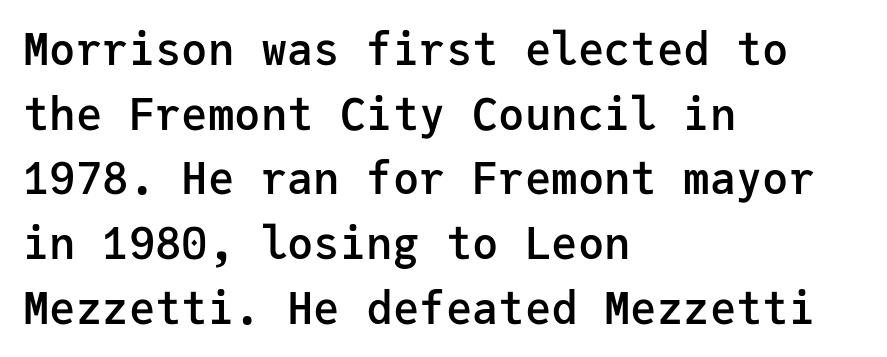
Q: Is the text bold? A: Semi-bold.
Q: Is the text italic (slanted)? A: No, it is upright.
Q: Is the typeface a serif or a sans-serif typeface? A: Sans-serif.
Q: Is the text underlined? A: No.
Q: How is the paragraph aligned? A: Left-aligned.
Q: Is the spacing between letters normal or unusually wide? A: Normal.
Q: Is the spacing between lines tight, normal or loose? A: Normal.
Q: Width (condensed, normal, or wide)? A: Normal.
Q: Stroke contrast? A: Low.
Q: x-height? A: Medium.
Q: Monospaced? A: Yes.
